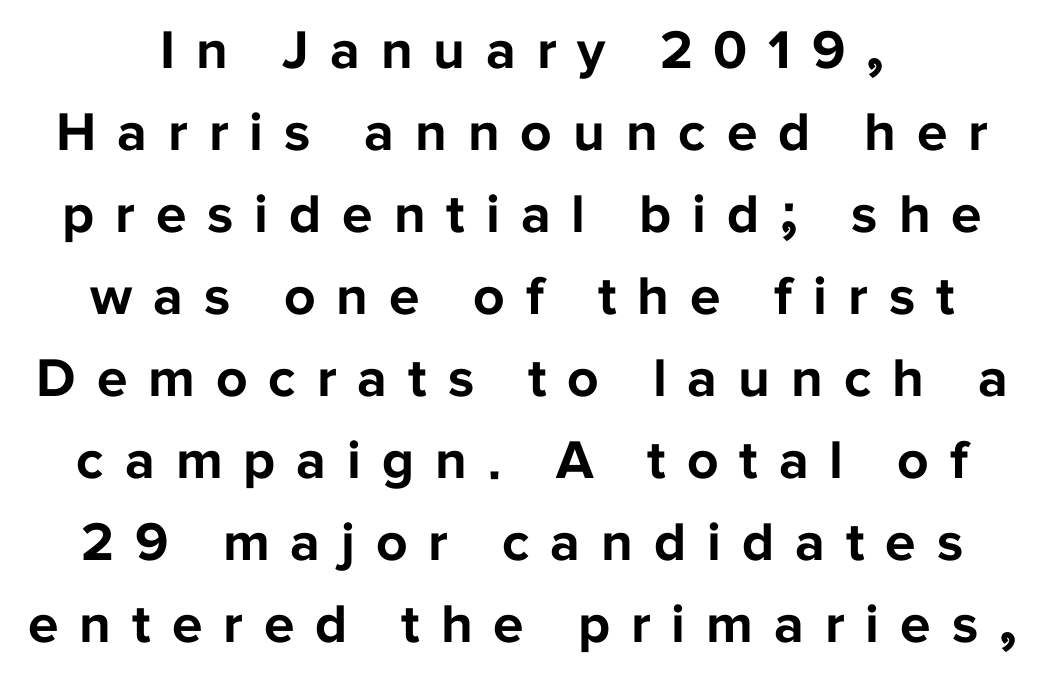
Q: Is the text bold? A: Yes.
Q: Is the text italic (slanted)? A: No, it is upright.
Q: Is the typeface a serif or a sans-serif typeface? A: Sans-serif.
Q: Is the text underlined? A: No.
Q: Is the spacing between letters normal or unusually wide? A: Unusually wide.
Q: Is the spacing between lines tight, normal or loose? A: Normal.
Q: Width (condensed, normal, or wide)? A: Normal.
Q: Stroke contrast? A: Low.
Q: x-height? A: Medium.
Q: Monospaced? A: No.
